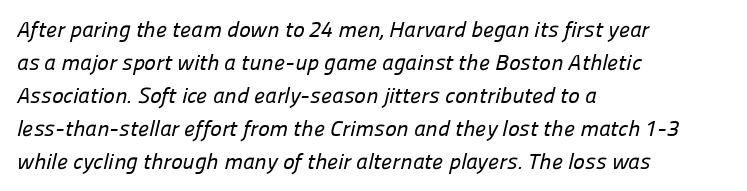
Short and long lines alike share a common starting point at left. Line spacing here is normal. Underline: absent. Observe the ordinary spacing: letters are neighbours, not strangers.
